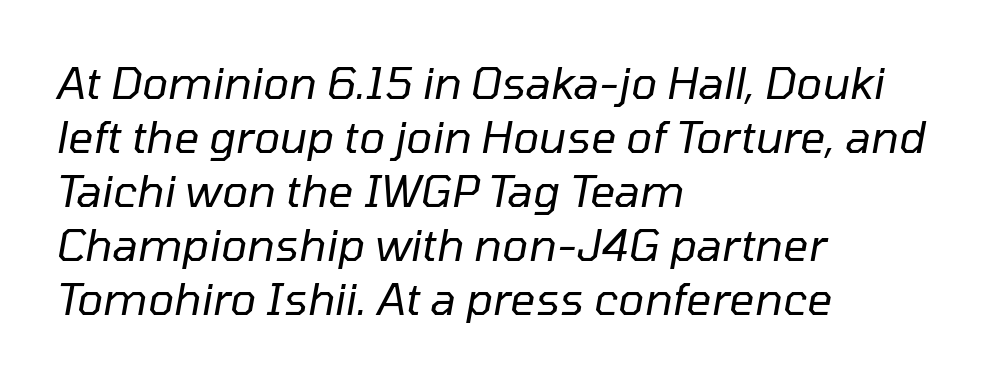
Weight: regular or lighter. These lines were composed using italics. Standard letterfit; no display-style spreading of the glyphs. Descenders hang freely into open space.
